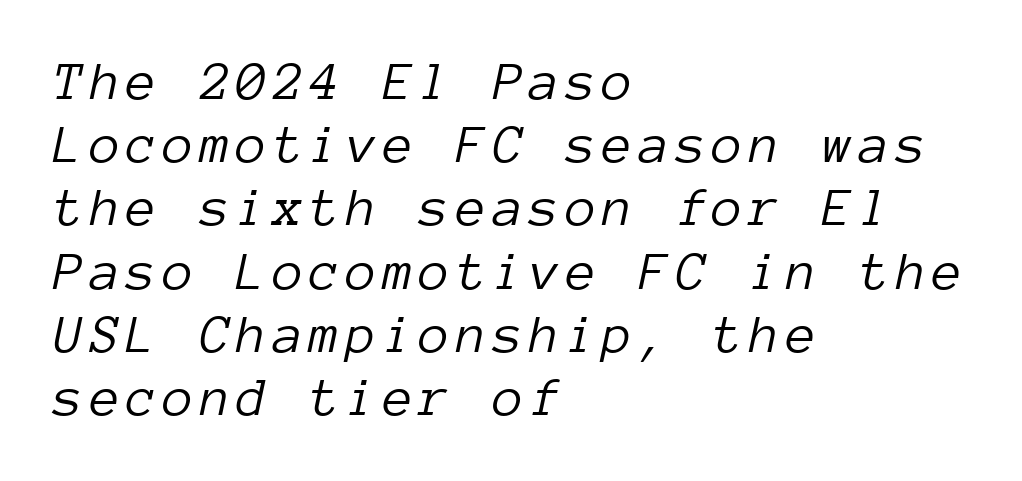
The image shows 55 px light type, italic (leaning right), monospaced; set left-aligned, tight line spacing (1.15x), not underlined; low stroke contrast and a medium x-height.
